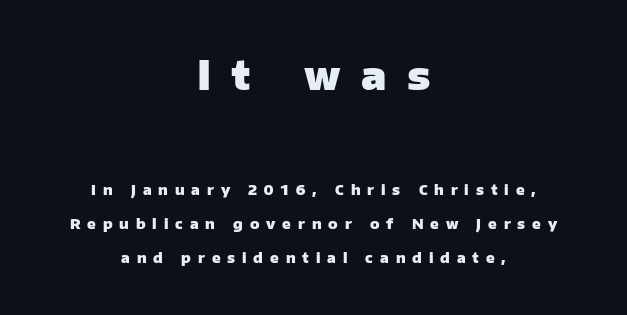
{"serif": "no", "italic": "no", "bold": "yes", "weight": "heavy", "width": "normal", "stroke_contrast": "low", "x_height": "medium", "monospaced": "no", "underline": "no", "align": "center", "line_spacing": "loose", "line_spacing_ratio": 2.44, "letter_spacing": "wide", "letter_spacing_em": 0.49, "larger_block": "first", "size_ratio": 2.93, "glyph_px": 41}
